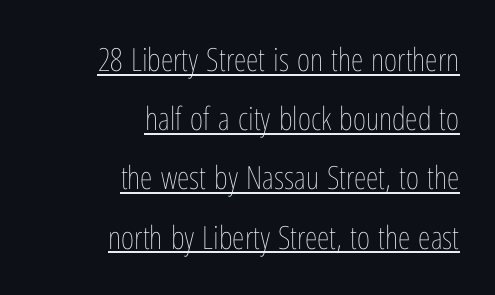
The image shows 32 px thin, condensed type, upright; set right-aligned, line spacing 1.85x, normal letter spacing, underlined; low stroke contrast and a medium x-height.
